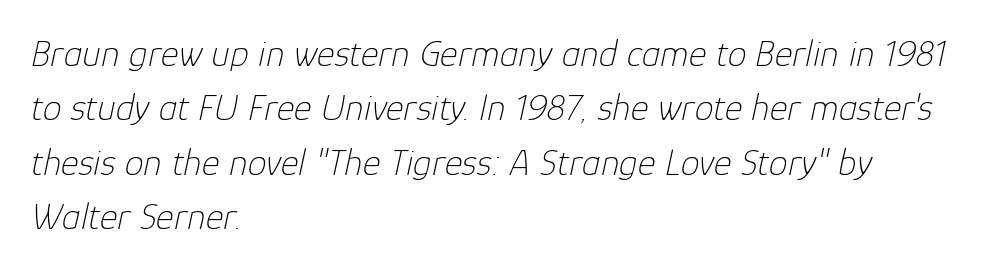
Q: Is the text bold? A: No.
Q: Is the text italic (slanted)? A: Yes, it leans right by about 12 degrees.
Q: Is the text underlined? A: No.
Q: How is the paragraph aligned? A: Left-aligned.
Q: Is the spacing between letters normal or unusually wide? A: Normal.
Q: Is the spacing between lines tight, normal or loose? A: Normal.
Q: Width (condensed, normal, or wide)? A: Normal.
Q: Stroke contrast? A: Low.
Q: x-height? A: Medium.
Q: Monospaced? A: No.
